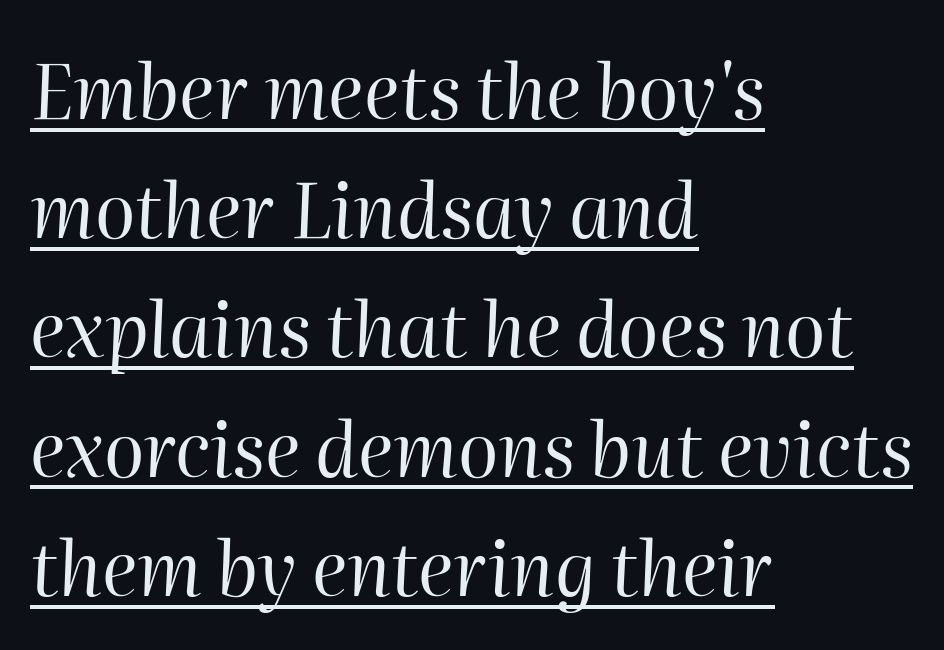
In CSS terms this would be text-align: left. Slanted lettering throughout. The weight would be labelled regular, book, light, or lighter still. The letters sit at their default tracking, neither squeezed nor spread.
